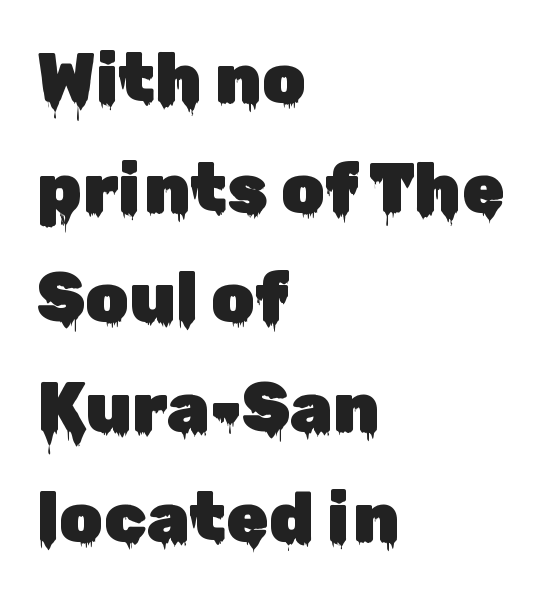
{"serif": "no", "italic": "no", "width": "normal", "stroke_contrast": "low", "x_height": "medium", "monospaced": "no", "underline": "no", "align": "left", "line_spacing": "normal", "line_spacing_ratio": 1.59, "letter_spacing": "normal", "letter_spacing_em": 0.0, "glyph_px": 69}
